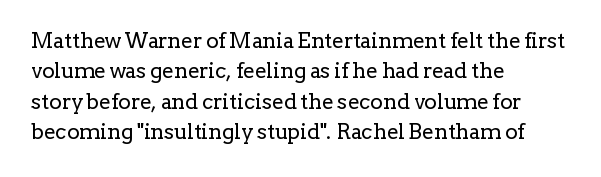
The image shows 21 px text type, upright; set left-aligned, normal line spacing (1.45x), normal letter spacing, not underlined.
